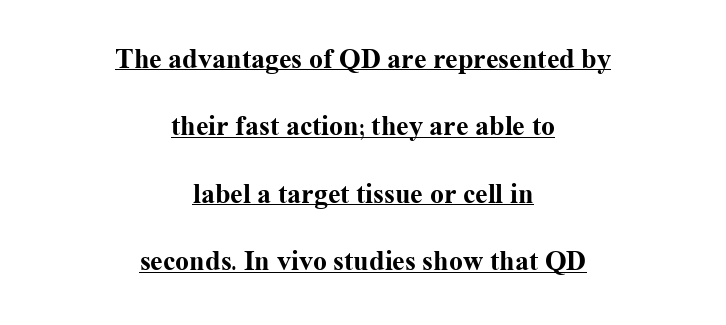
Q: Is the text bold? A: Yes.
Q: Is the text italic (slanted)? A: No, it is upright.
Q: Is the typeface a serif or a sans-serif typeface? A: Serif.
Q: Is the text underlined? A: Yes.
Q: How is the paragraph aligned? A: Centered.
Q: Is the spacing between letters normal or unusually wide? A: Normal.
Q: Is the spacing between lines tight, normal or loose? A: Loose.
Q: Width (condensed, normal, or wide)? A: Normal.
Q: Stroke contrast? A: Medium.
Q: x-height? A: Medium.
Q: Monospaced? A: No.
